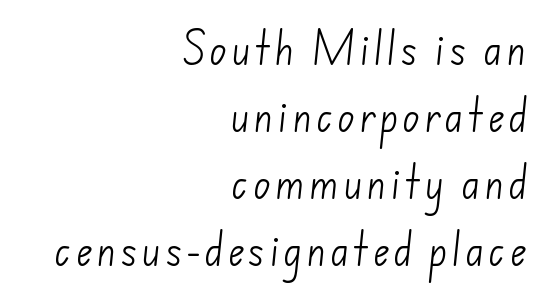
The image shows 36 px light sans-serif type; set right-aligned, line spacing 1.86x, not underlined; low stroke contrast and a small x-height.
